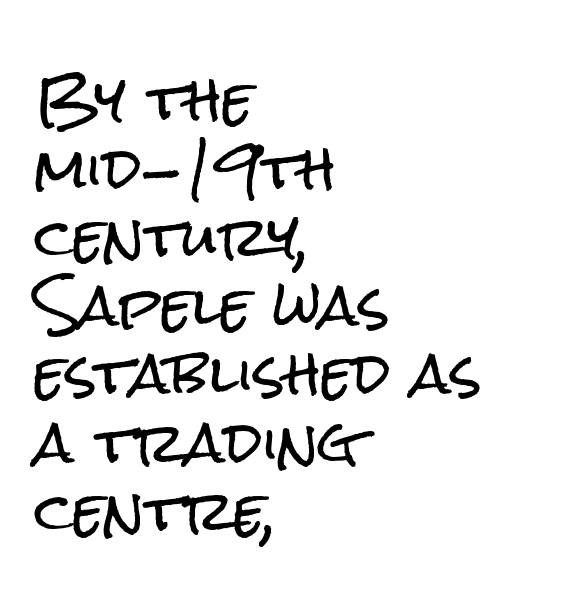
The lines in this sample share a left origin and differ only in where they stop. Bare-footed words on every line. Characters follow at the spacing the type designer built in. Designer's note — italics off, roman on. The rendering shows plain stroke endings on the letterforms — a sans-serif design.
